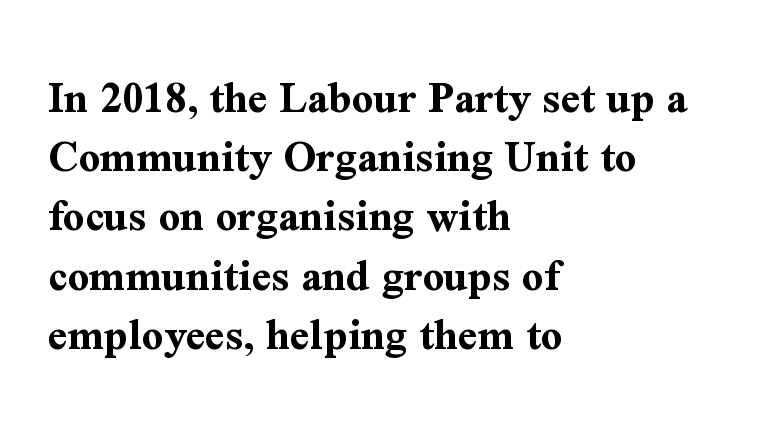
Heavy, bold letterforms. The passage shown has conventional tracking throughout. The lines sit at an ordinary, default distance from one another. Here the designer chose a conventional face with non-uniform glyph widths. You can tell from the footed stems that serif type was used.
